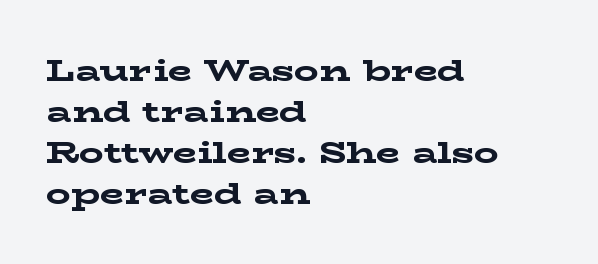
Q: Is the text bold? A: Yes.
Q: Is the text italic (slanted)? A: No, it is upright.
Q: Is the typeface a serif or a sans-serif typeface? A: Serif.
Q: Is the text underlined? A: No.
Q: How is the paragraph aligned? A: Left-aligned.
Q: Is the spacing between letters normal or unusually wide? A: Normal.
Q: Is the spacing between lines tight, normal or loose? A: Normal.
Q: Width (condensed, normal, or wide)? A: Wide.
Q: Stroke contrast? A: Low.
Q: x-height? A: Medium.
Q: Monospaced? A: No.
